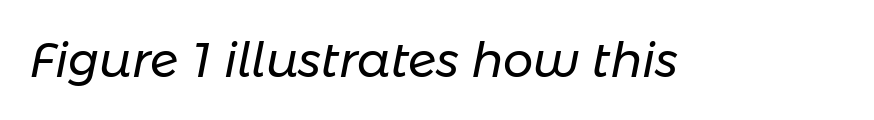
The image shows 48 px regular-weight type, italic (leaning right); set normal letter spacing, not underlined; low stroke contrast and a medium x-height.
